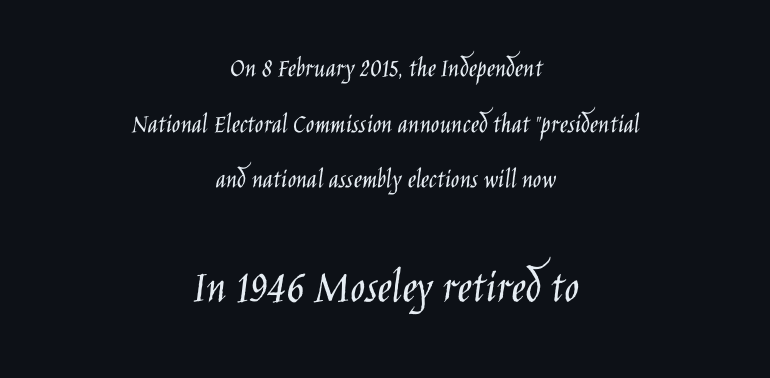
The image shows 49 px light, condensed sans-serif type; set centered, loose line spacing (1.99x), normal letter spacing, not underlined; the second (bottom) block is 1.75x larger; low stroke contrast and a large x-height.
